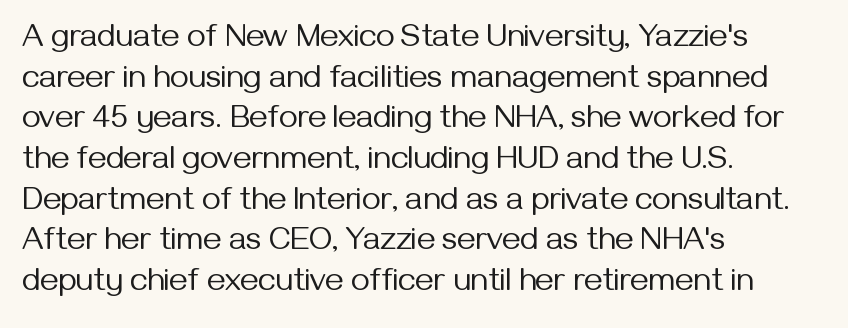
The setting favours the left margin, as ordinary paragraphs usually do. A normal amount of white space separates one row of letters from the next. Style check: upright. These lines keep a tight, regular rhythm from letter to letter. Here the designer chose a conventional face with non-uniform glyph widths.
